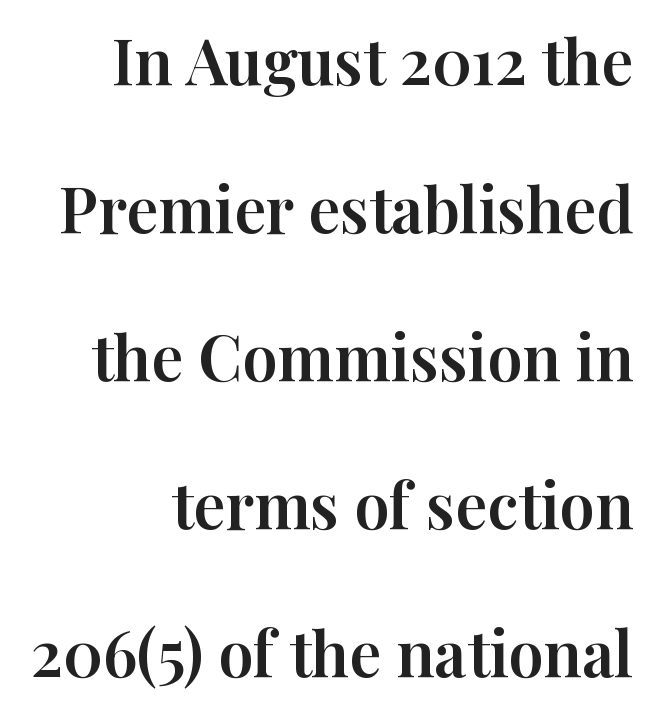
Does extra space separate the letters? No, they use regular spacing. The letters advance in unequal steps, a hallmark of proportional type. The letters carry serifs — small finishing strokes at the ends of their stems. Descenders are the only things crossing below the line. One glance says open: line gaps are wider than usual.
